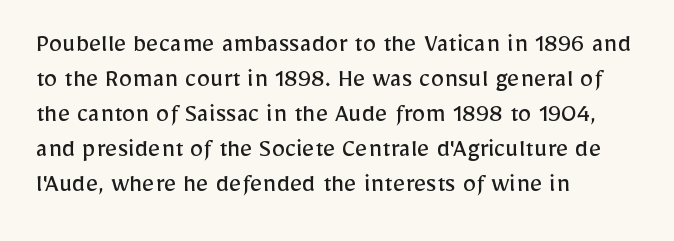
Q: Is the text bold? A: No.
Q: Is the text italic (slanted)? A: No, it is upright.
Q: Is the text underlined? A: No.
Q: How is the paragraph aligned? A: Left-aligned.
Q: Is the spacing between letters normal or unusually wide? A: Normal.
Q: Is the spacing between lines tight, normal or loose? A: Normal.
